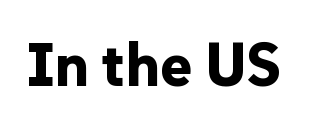
{"serif": "no", "italic": "no", "bold": "yes", "weight": "bold", "width": "normal", "stroke_contrast": "low", "x_height": "medium", "monospaced": "no", "underline": "no", "letter_spacing": "normal", "letter_spacing_em": 0.0, "glyph_px": 61}
